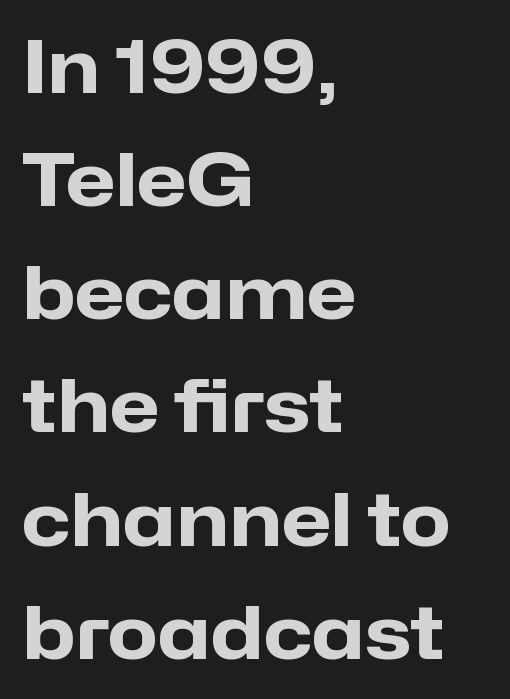
The image shows 73 px heavy sans-serif type, upright; set left-aligned, normal line spacing (1.55x), normal letter spacing, not underlined; low stroke contrast and a medium x-height.
